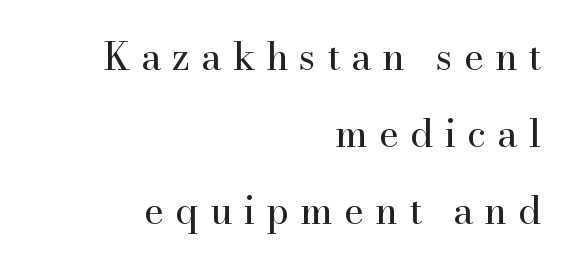
The image shows 38 px regular-weight serif type, upright; set right-aligned, loose line spacing (2.02x), unusually wide letter spacing (+0.29 em), not underlined; high stroke contrast and a small x-height.
